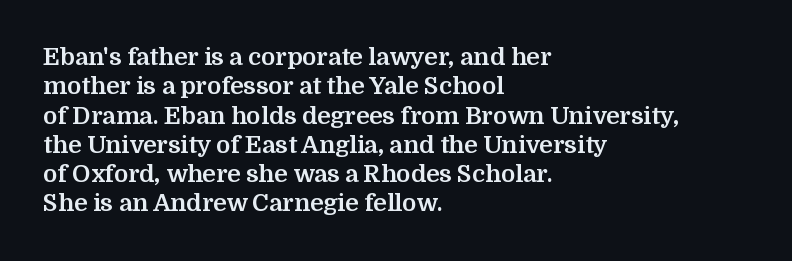
{"italic": "no", "bold": "yes", "underline": "no", "align": "left", "line_spacing_ratio": 1.22, "letter_spacing": "normal", "letter_spacing_em": 0.0, "glyph_px": 24}
